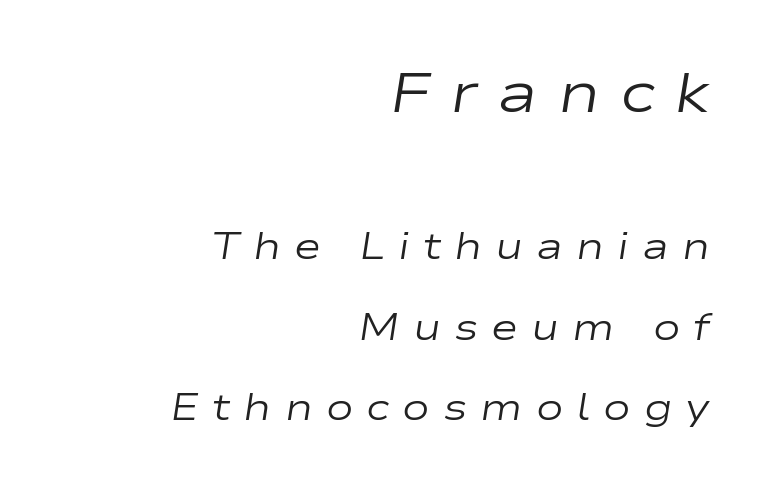
The image shows 56 px regular-weight, wide type, italic (leaning right); set right-aligned, loose line spacing (2.17x), unusually wide letter spacing (+0.35 em), not underlined; the first (top) block is 1.51x larger; low stroke contrast and a medium x-height.
